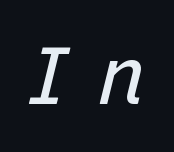
{"italic": "yes", "lean": "right", "slant_degrees": 15, "bold": "no", "weight": "regular", "width": "normal", "stroke_contrast": "low", "x_height": "medium", "monospaced": "no", "underline": "no", "letter_spacing": "wide", "letter_spacing_em": 0.37, "glyph_px": 80}
